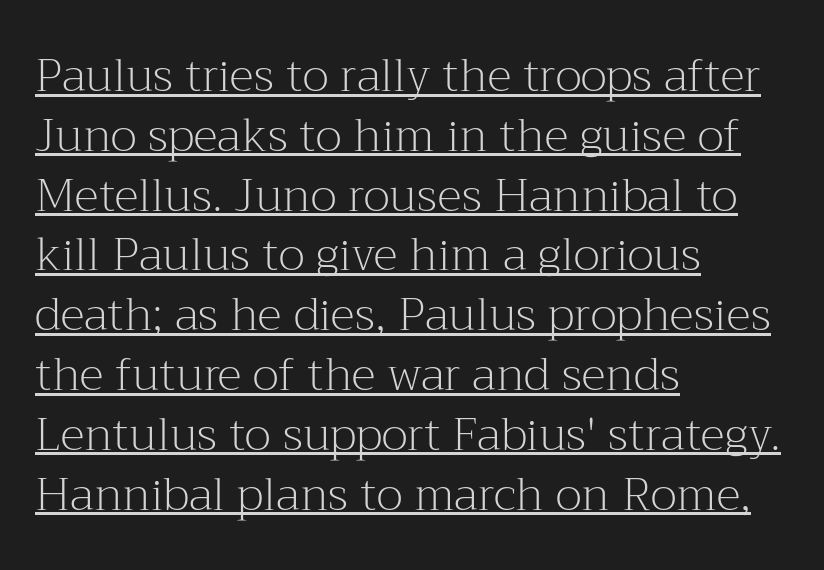
The image shows 46 px light serif type, upright; set left-aligned, normal line spacing (1.3x), normal letter spacing, underlined; medium stroke contrast and a medium x-height.
